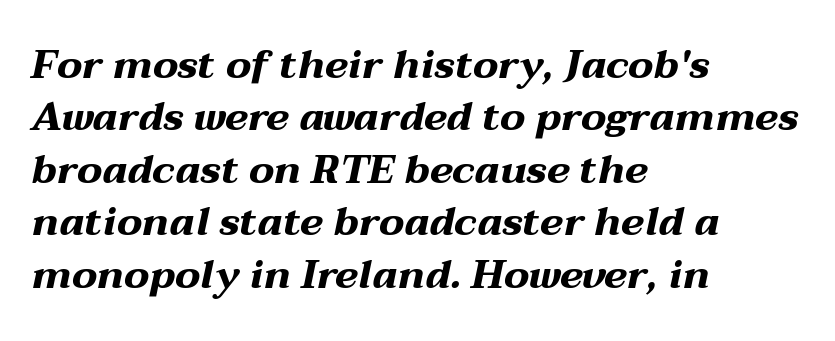
The image shows 40 px bold, wide type, italic (leaning right); set left-aligned, normal line spacing (1.31x), normal letter spacing, not underlined; medium stroke contrast and a medium x-height.
